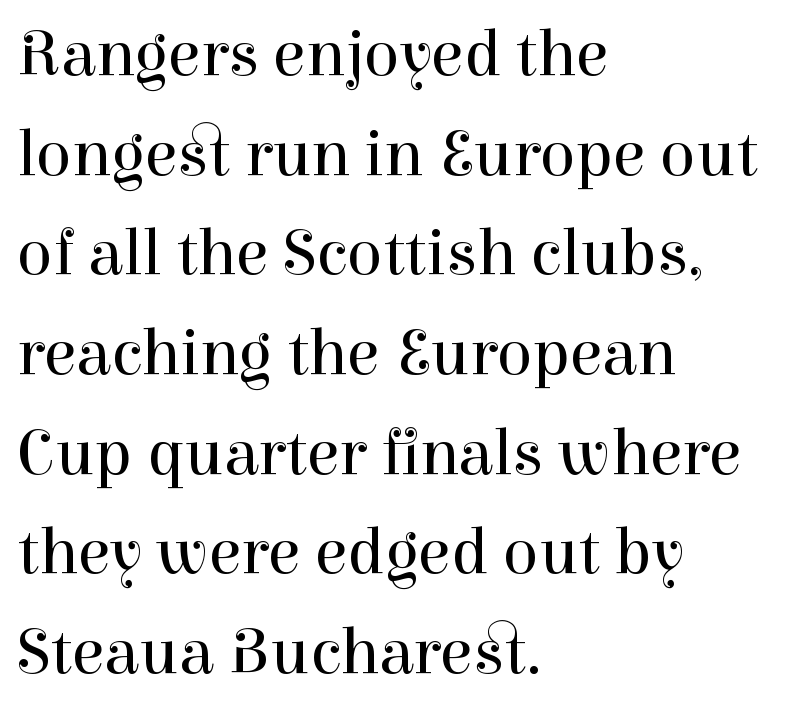
Q: Is the text bold? A: No.
Q: Is the text italic (slanted)? A: No, it is upright.
Q: Is the typeface a serif or a sans-serif typeface? A: Serif.
Q: Is the text underlined? A: No.
Q: How is the paragraph aligned? A: Left-aligned.
Q: Is the spacing between letters normal or unusually wide? A: Normal.
Q: Is the spacing between lines tight, normal or loose? A: Normal.
Q: Width (condensed, normal, or wide)? A: Normal.
Q: Stroke contrast? A: High.
Q: x-height? A: Medium.
Q: Monospaced? A: No.
